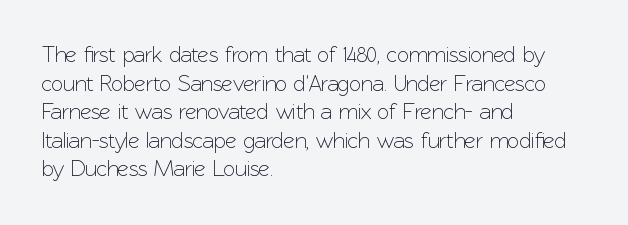
The image shows 22 px text type, upright; set left-aligned, normal line spacing (1.3x), normal letter spacing, not underlined.
